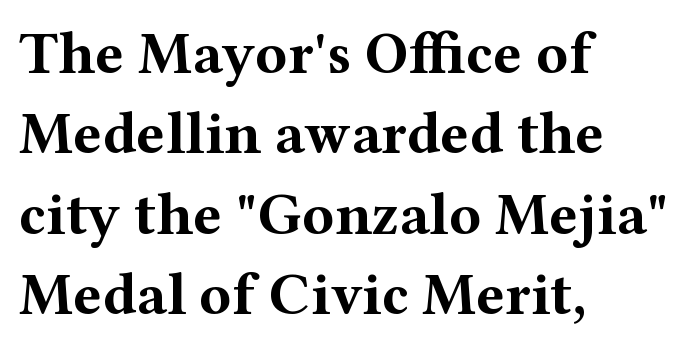
{"serif": "yes", "italic": "no", "bold": "yes", "weight": "bold", "width": "wide", "stroke_contrast": "medium", "x_height": "medium", "monospaced": "no", "underline": "no", "align": "left", "line_spacing": "normal", "line_spacing_ratio": 1.34, "letter_spacing": "normal", "letter_spacing_em": 0.0, "glyph_px": 60}
